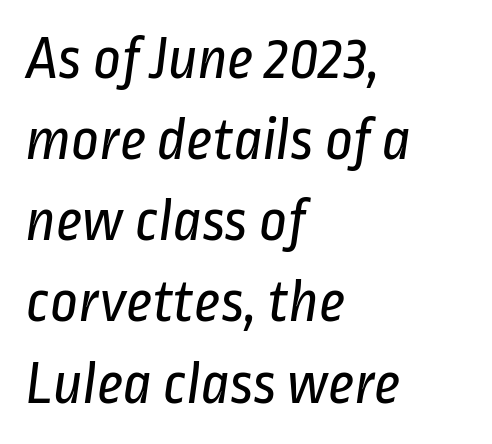
Q: Is the text bold? A: No.
Q: Is the typeface a serif or a sans-serif typeface? A: Sans-serif.
Q: Is the text underlined? A: No.
Q: How is the paragraph aligned? A: Left-aligned.
Q: Is the spacing between letters normal or unusually wide? A: Normal.
Q: Is the spacing between lines tight, normal or loose? A: Normal.
Q: Width (condensed, normal, or wide)? A: Condensed.
Q: Stroke contrast? A: Low.
Q: x-height? A: Medium.
Q: Monospaced? A: No.
